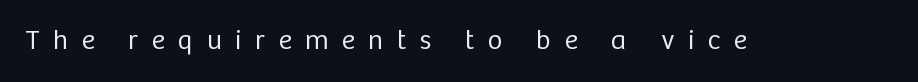
The image shows 28 px regular-weight sans-serif type, upright; set unusually wide letter spacing (+0.49 em), not underlined; low stroke contrast and a medium x-height.
